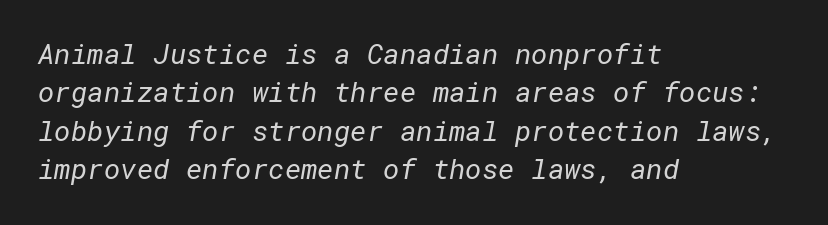
Does the type have serifs? No, each stem ends abruptly. Words appear dense and cohesive because spacing is normal. Teacher's note: observe the even left margin — that is flush-left alignment. Weight: regular or lighter. The block of text has a typical density, with ordinary space between rows.
